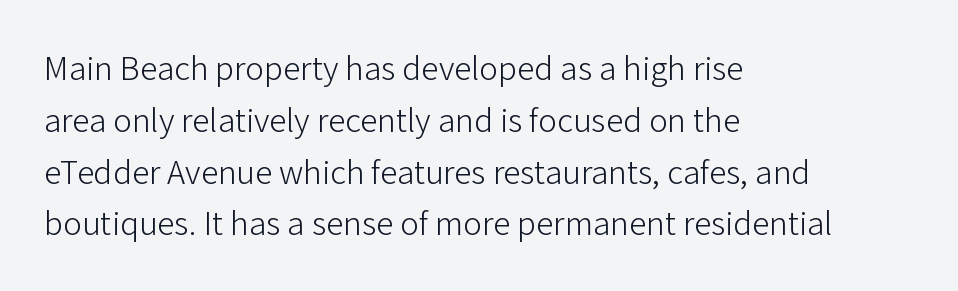
Unbolded letterforms with no extra heft. The face used here is a sans, in the tradition of grotesques and geometrics. Is this a fixed-width face? No — the glyphs have proportional, varying widths. Quick note: not italic, upright. Characters follow at the spacing the type designer built in.
